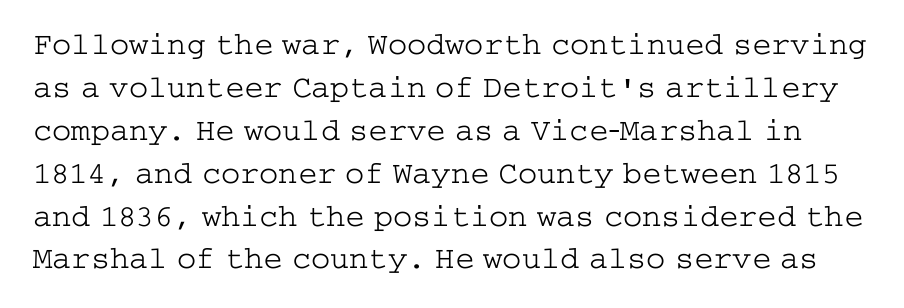
Q: Is the text bold? A: No.
Q: Is the text italic (slanted)? A: No, it is upright.
Q: Is the typeface a serif or a sans-serif typeface? A: Serif.
Q: Is the text underlined? A: No.
Q: Is the spacing between letters normal or unusually wide? A: Normal.
Q: Is the spacing between lines tight, normal or loose? A: Normal.
Q: Width (condensed, normal, or wide)? A: Wide.
Q: Stroke contrast? A: Low.
Q: x-height? A: Medium.
